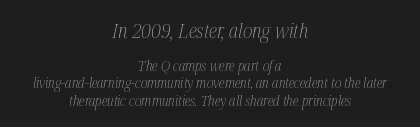
{"italic": "yes", "lean": "right", "slant_degrees": 12, "bold": "no", "underline": "no", "align": "center", "line_spacing_ratio": 1.22, "letter_spacing": "normal", "letter_spacing_em": 0.0, "larger_block": "first", "size_ratio": 1.43, "glyph_px": 20}
